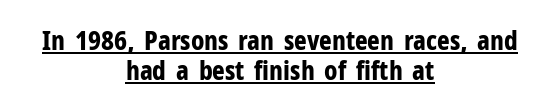
Q: Is the text bold? A: Yes.
Q: Is the text italic (slanted)? A: No, it is upright.
Q: Is the text underlined? A: Yes.
Q: How is the paragraph aligned? A: Centered.
Q: Is the spacing between letters normal or unusually wide? A: Normal.
Q: Is the spacing between lines tight, normal or loose? A: Tight.
